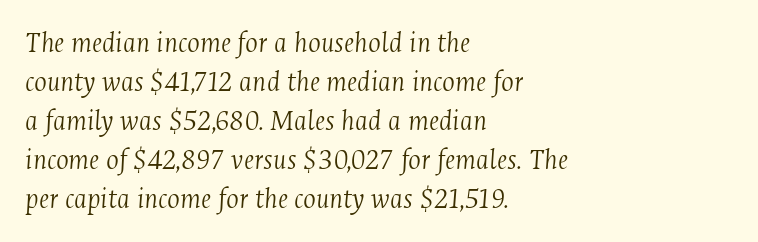
Q: Is the text bold? A: No.
Q: Is the text italic (slanted)? A: Yes, it leans right by about 4 degrees.
Q: Is the typeface a serif or a sans-serif typeface? A: Serif.
Q: Is the text underlined? A: No.
Q: How is the paragraph aligned? A: Left-aligned.
Q: Is the spacing between letters normal or unusually wide? A: Normal.
Q: Is the spacing between lines tight, normal or loose? A: Normal.
Q: Width (condensed, normal, or wide)? A: Condensed.
Q: Stroke contrast? A: Medium.
Q: x-height? A: Medium.
Q: Monospaced? A: No.
